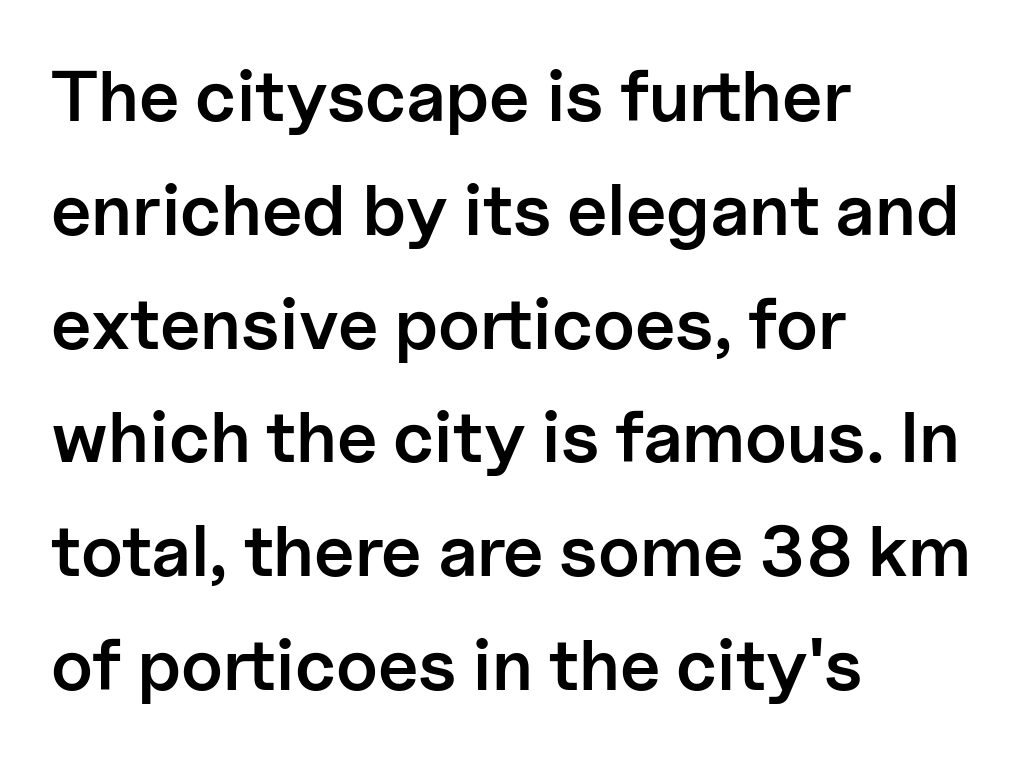
Q: Is the text bold? A: Semi-bold.
Q: Is the text italic (slanted)? A: No, it is upright.
Q: Is the typeface a serif or a sans-serif typeface? A: Sans-serif.
Q: Is the text underlined? A: No.
Q: How is the paragraph aligned? A: Left-aligned.
Q: Is the spacing between letters normal or unusually wide? A: Normal.
Q: Is the spacing between lines tight, normal or loose? A: Normal.
Q: Width (condensed, normal, or wide)? A: Normal.
Q: Stroke contrast? A: Low.
Q: x-height? A: Medium.
Q: Monospaced? A: No.
